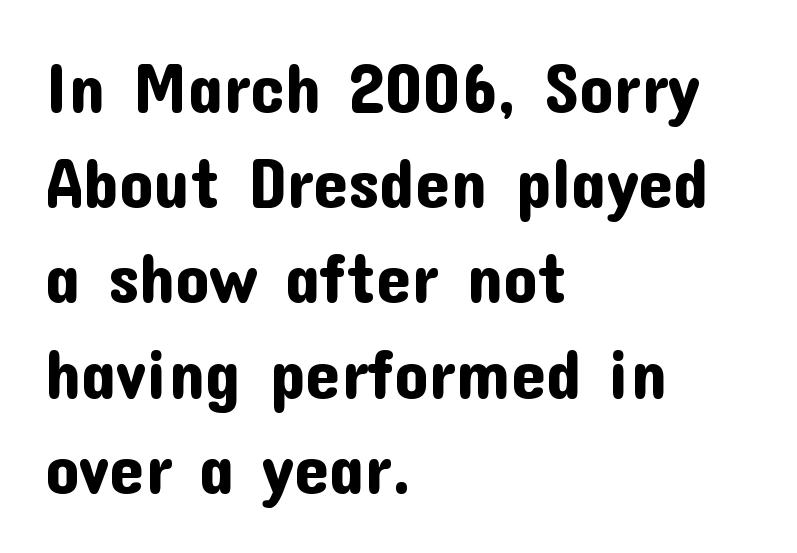
Ascenders rise straight up at ninety degrees. Layout note: lines flush left. The rendering uses natural spacing where letterforms have individual widths. Standard letterfit; no display-style spreading of the glyphs. Each letter's strokes conclude bluntly, with no projecting serifs.
